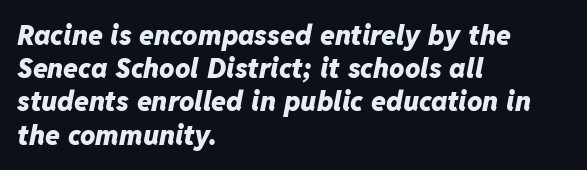
Italic: yes, the glyphs are oblique. Beneath every word, the page is bare. The compositor pushed each line to the left boundary. Typographic density is high because the face is bold.
